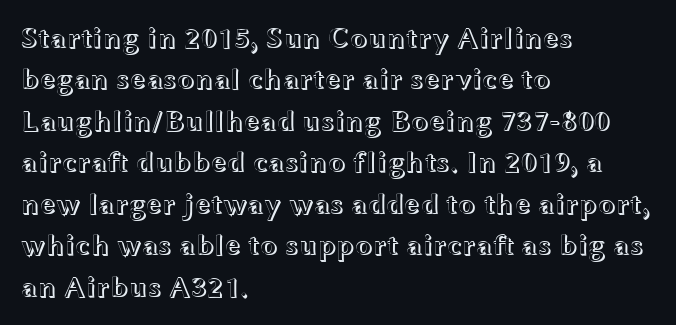
Type without underlining. Do the letters lean? They stand straight. Short note: letters normally spaced. Do the characters align in a grid? No, the font is proportional. Every row of glyphs begins at an identical x-position on the left.
